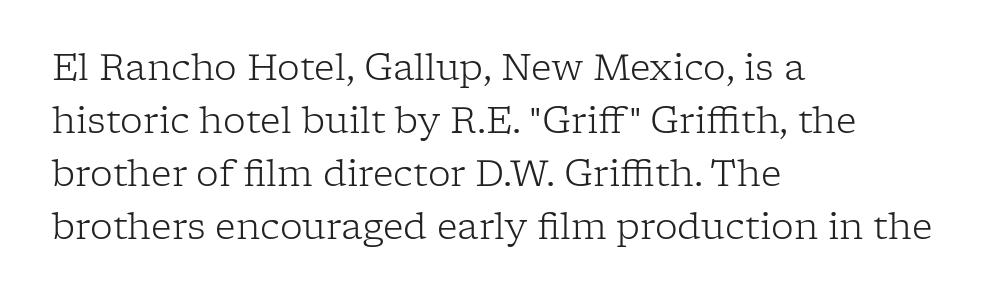
Q: Is the text bold? A: No.
Q: Is the text italic (slanted)? A: No, it is upright.
Q: Is the typeface a serif or a sans-serif typeface? A: Serif.
Q: Is the text underlined? A: No.
Q: How is the paragraph aligned? A: Left-aligned.
Q: Is the spacing between letters normal or unusually wide? A: Normal.
Q: Is the spacing between lines tight, normal or loose? A: Normal.
Q: Width (condensed, normal, or wide)? A: Normal.
Q: Stroke contrast? A: Low.
Q: x-height? A: Medium.
Q: Monospaced? A: No.
